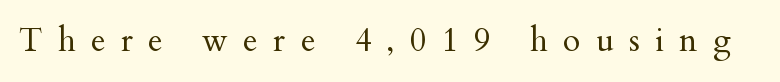
Every character sits straight up, as roman type does. Heft: none added — not bold. No word sits above an underline. The face used here is seriffed, in the tradition of book romans. Proportional: the letters do not fall into vertical columns.
